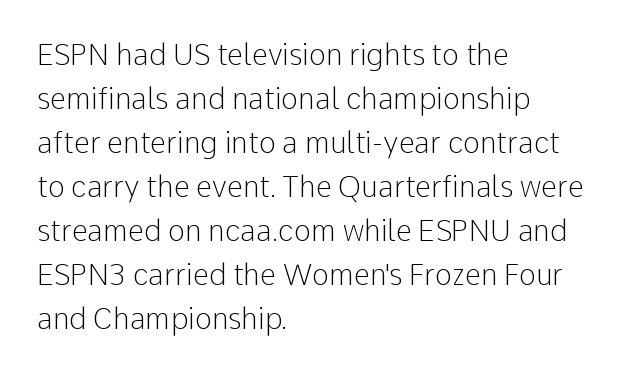
Q: Is the text bold? A: No.
Q: Is the text italic (slanted)? A: No, it is upright.
Q: Is the typeface a serif or a sans-serif typeface? A: Sans-serif.
Q: Is the text underlined? A: No.
Q: How is the paragraph aligned? A: Left-aligned.
Q: Is the spacing between letters normal or unusually wide? A: Normal.
Q: Is the spacing between lines tight, normal or loose? A: Normal.
Q: Width (condensed, normal, or wide)? A: Normal.
Q: Stroke contrast? A: Low.
Q: x-height? A: Medium.
Q: Monospaced? A: No.
